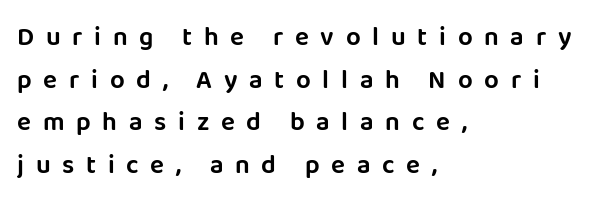
Q: Is the text italic (slanted)? A: No, it is upright.
Q: Is the text underlined? A: No.
Q: How is the paragraph aligned? A: Left-aligned.
Q: Is the spacing between letters normal or unusually wide? A: Unusually wide.
Q: Is the spacing between lines tight, normal or loose? A: Normal.
